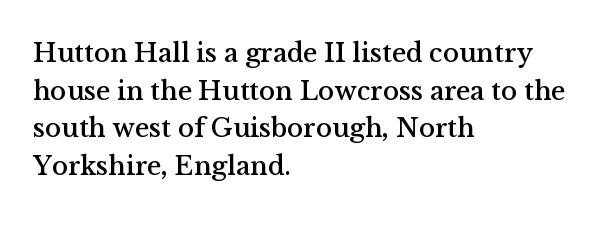
The image shows 27 px text type, upright; set left-aligned, normal line spacing (1.39x), normal letter spacing, not underlined.
